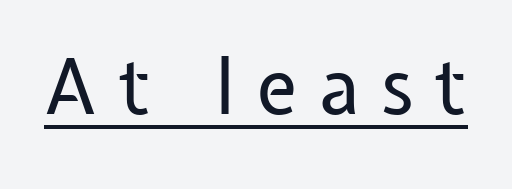
This is roman type, the default non-slanted kind. This sample has the flowing, uneven cadence of proportional lettering. Heaviness? Minimal to ordinary, like unemphasized prose. You can tell from the bare stems that sans-serif type was used.
